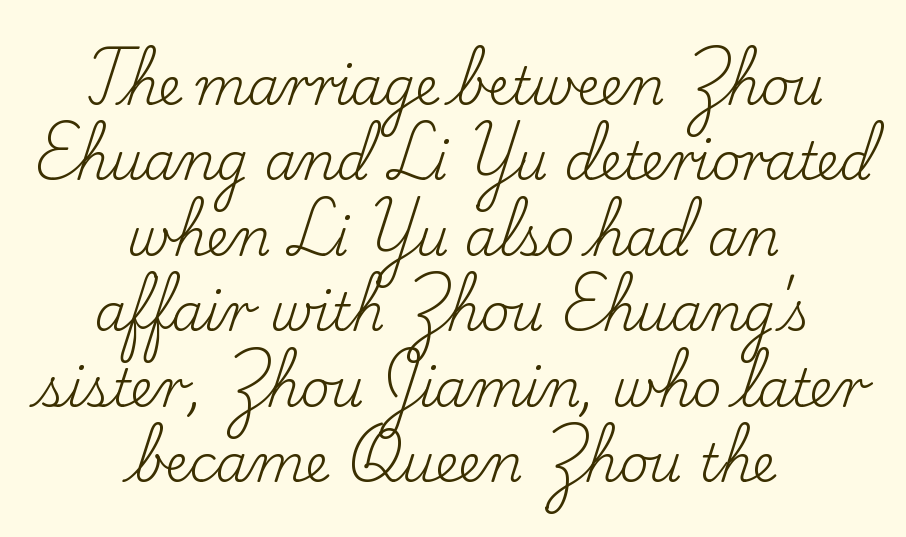
In terms of leading, this rendering sits right in the middle. Plain, unruled lines of type. Does extra space separate the letters? No, they use regular spacing. This sample uses a serif face. Do the characters align in a grid? No, the font is proportional.
